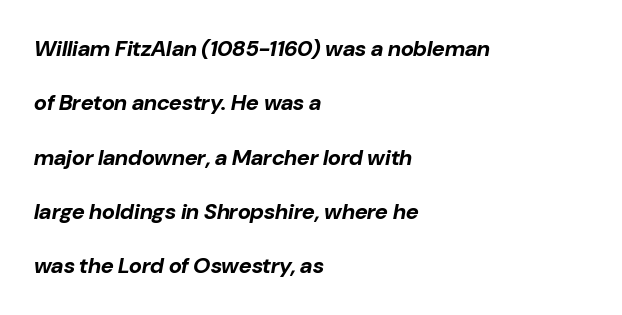
The image shows 22 px bold type, italic (leaning right); set left-aligned, loose line spacing (2.47x), normal letter spacing, not underlined.
